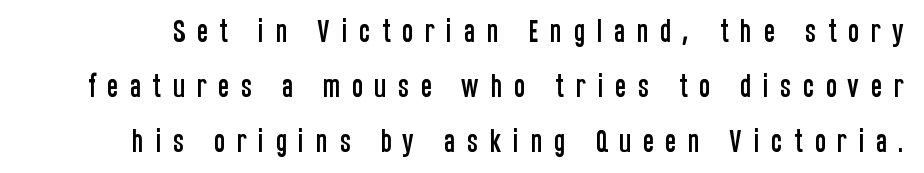
The image shows 26 px text type, upright; set loose line spacing (2.12x), unusually wide letter spacing (+0.43 em), not underlined.
